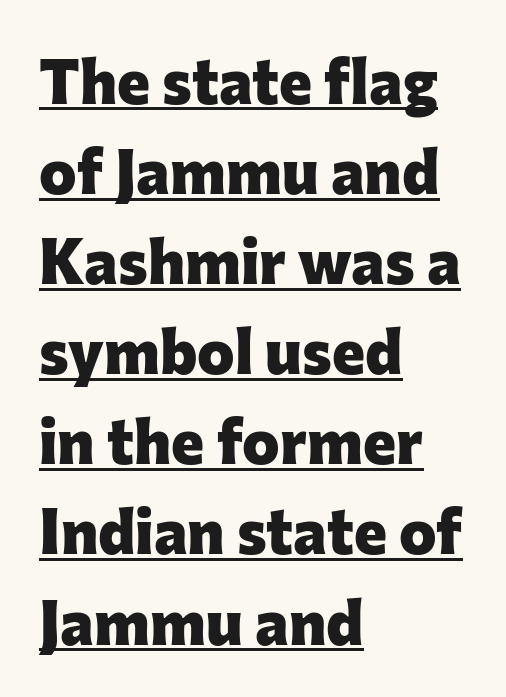
The image shows 63 px heavy sans-serif type, upright; set left-aligned, normal line spacing (1.43x), normal letter spacing, underlined; low stroke contrast and a medium x-height.
